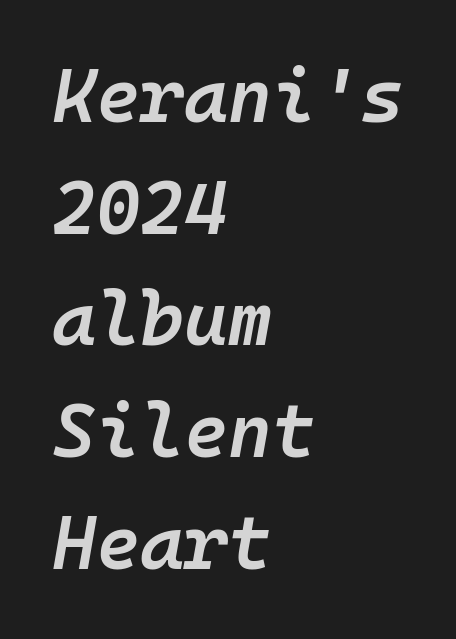
The image shows 75 px semibold type, italic (leaning right), monospaced; set left-aligned, normal line spacing (1.49x), normal letter spacing, not underlined; low stroke contrast and a medium x-height.
